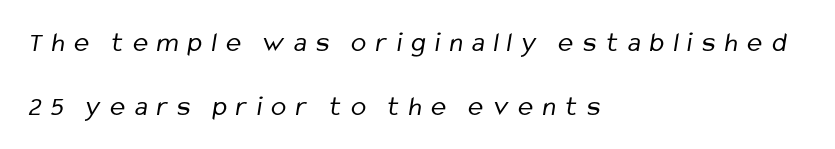
{"serif": "no", "bold": "no", "weight": "regular", "width": "condensed", "stroke_contrast": "low", "x_height": "medium", "monospaced": "no", "underline": "no", "align": "left", "line_spacing": "loose", "line_spacing_ratio": 2.28, "letter_spacing": "wide", "letter_spacing_em": 0.34, "glyph_px": 28}
